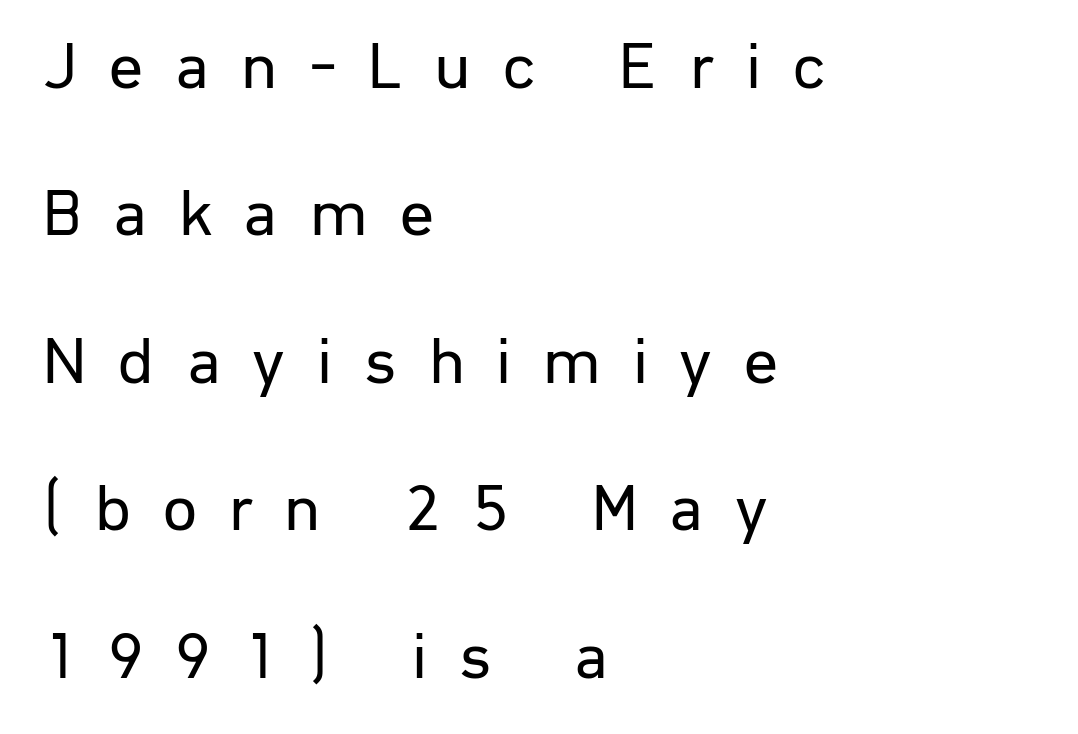
The image shows 67 px regular-weight sans-serif type, upright; set left-aligned, loose line spacing (2.2x), unusually wide letter spacing (+0.48 em), not underlined; low stroke contrast and a medium x-height.
